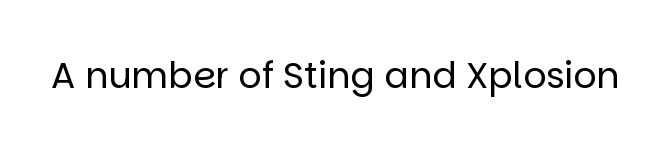
{"serif": "no", "italic": "no", "bold": "no", "weight": "regular", "width": "normal", "stroke_contrast": "low", "x_height": "large", "monospaced": "no", "underline": "no", "letter_spacing": "normal", "letter_spacing_em": 0.0, "glyph_px": 36}
